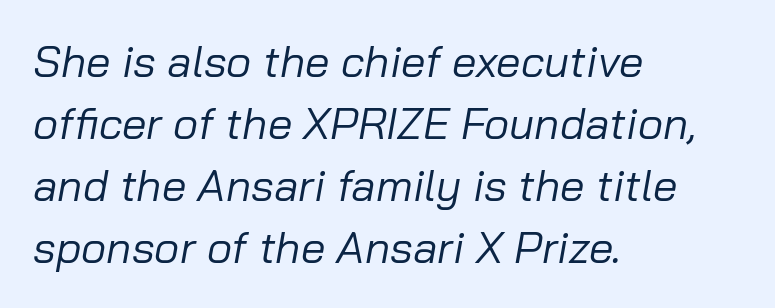
The image shows 44 px regular-weight type, italic (leaning right); set left-aligned, normal line spacing (1.41x), normal letter spacing, not underlined; low stroke contrast and a medium x-height.
